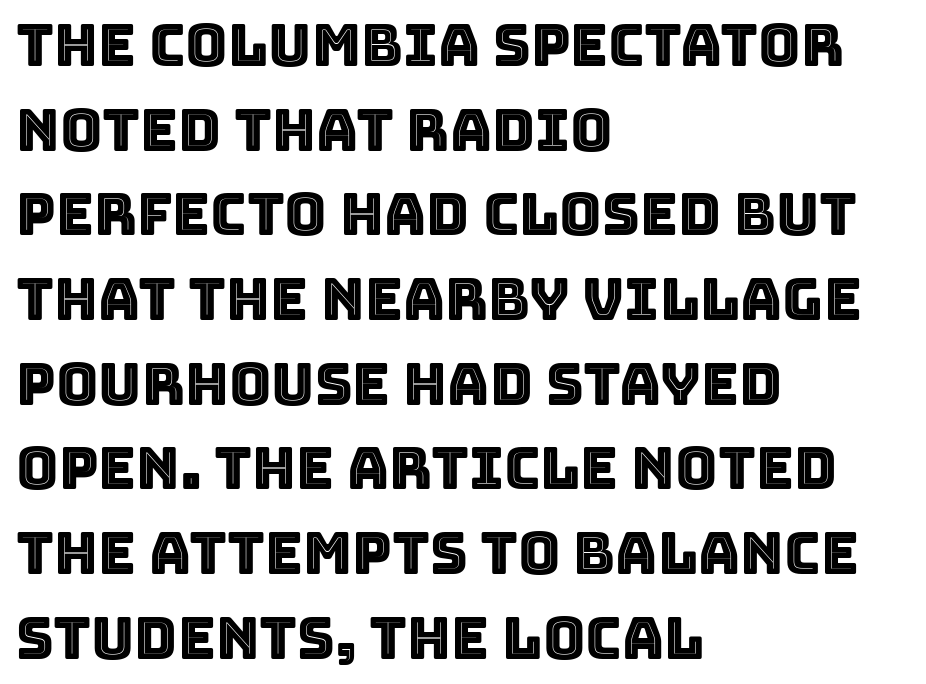
Q: Is the text italic (slanted)? A: No, it is upright.
Q: Is the text underlined? A: No.
Q: How is the paragraph aligned? A: Left-aligned.
Q: Is the spacing between letters normal or unusually wide? A: Normal.
Q: Is the spacing between lines tight, normal or loose? A: Normal.
Q: Width (condensed, normal, or wide)? A: Normal.
Q: x-height? A: Large.
Q: Monospaced? A: No.
